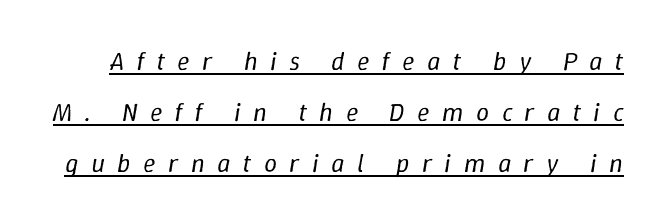
The image shows 26 px text type, italic (leaning right); set loose line spacing (1.96x), unusually wide letter spacing (+0.48 em), underlined.
